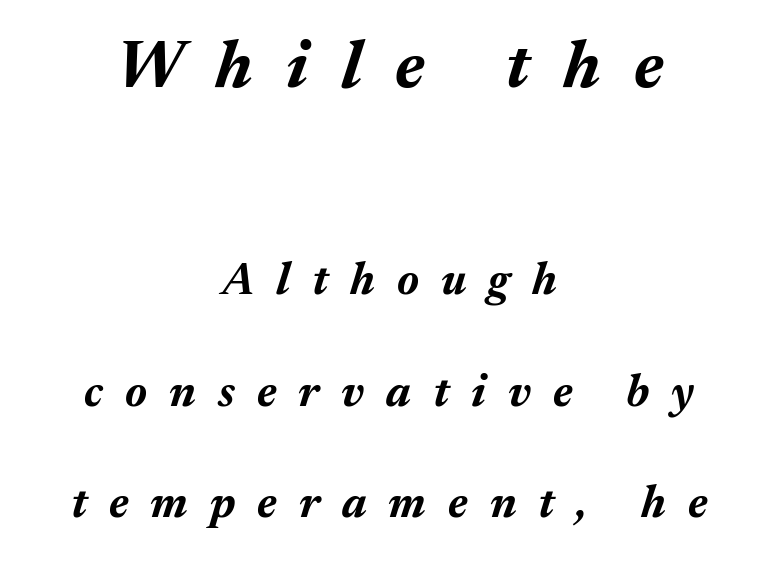
The image shows 68 px bold type, italic (leaning right); set centered, loose line spacing (2.48x), unusually wide letter spacing (+0.49 em), not underlined; the first (top) block is 1.51x larger; medium stroke contrast and a medium x-height.
